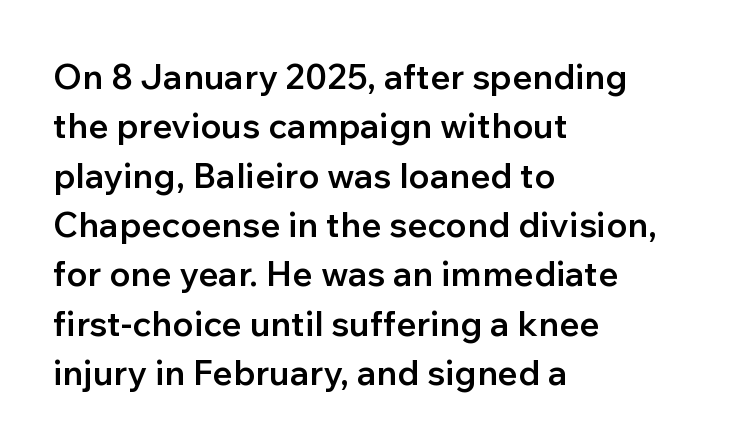
Q: Is the text bold? A: Semi-bold.
Q: Is the text italic (slanted)? A: No, it is upright.
Q: Is the typeface a serif or a sans-serif typeface? A: Sans-serif.
Q: Is the text underlined? A: No.
Q: How is the paragraph aligned? A: Left-aligned.
Q: Is the spacing between letters normal or unusually wide? A: Normal.
Q: Is the spacing between lines tight, normal or loose? A: Normal.
Q: Width (condensed, normal, or wide)? A: Normal.
Q: Stroke contrast? A: Low.
Q: x-height? A: Medium.
Q: Monospaced? A: No.
